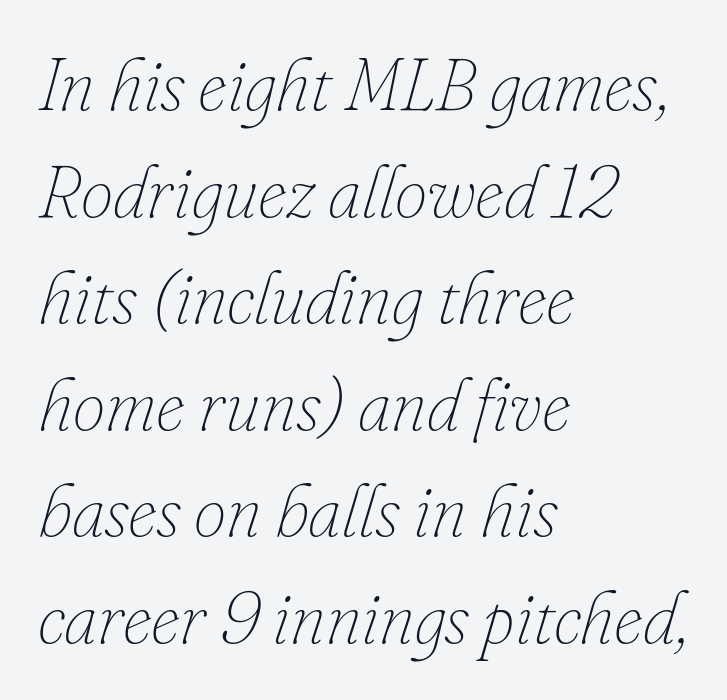
These glyphs show unthickened strokes, regular width or finer. Beneath every word, the page is bare. Each line starts at the same left margin while the right side varies. Successive baselines arrive at the customary interval. Characters follow at the spacing the type designer built in.
